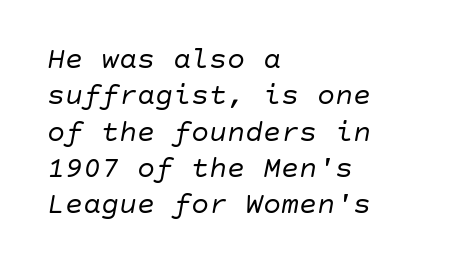
{"italic": "yes", "lean": "right", "slant_degrees": 10, "bold": "no", "weight": "regular", "width": "normal", "stroke_contrast": "low", "x_height": "large", "underline": "no", "align": "left", "line_spacing_ratio": 1.21, "letter_spacing": "normal", "letter_spacing_em": 0.0, "glyph_px": 30}
